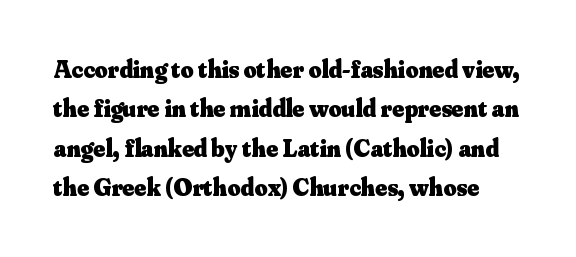
Q: Is the text bold? A: Yes.
Q: Is the text italic (slanted)? A: No, it is upright.
Q: Is the text underlined? A: No.
Q: Is the spacing between letters normal or unusually wide? A: Normal.
Q: Is the spacing between lines tight, normal or loose? A: Normal.
